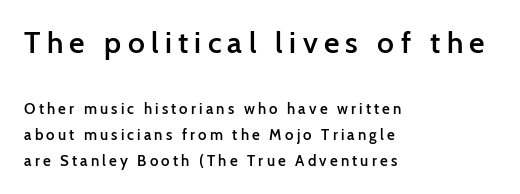
The image shows 30 px semibold sans-serif type, upright; set left-aligned, line spacing 1.71x, unusually wide letter spacing (+0.21 em), not underlined; the first (top) block is 2.0x larger; low stroke contrast and a medium x-height.
